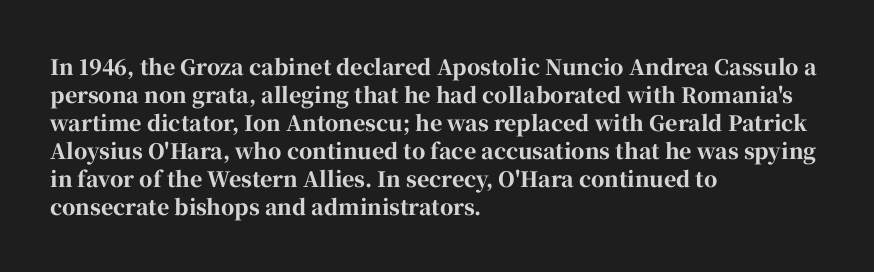
Q: Is the text bold? A: Yes.
Q: Is the text italic (slanted)? A: No, it is upright.
Q: Is the text underlined? A: No.
Q: How is the paragraph aligned? A: Left-aligned.
Q: Is the spacing between letters normal or unusually wide? A: Normal.
Q: Is the spacing between lines tight, normal or loose? A: Normal.
